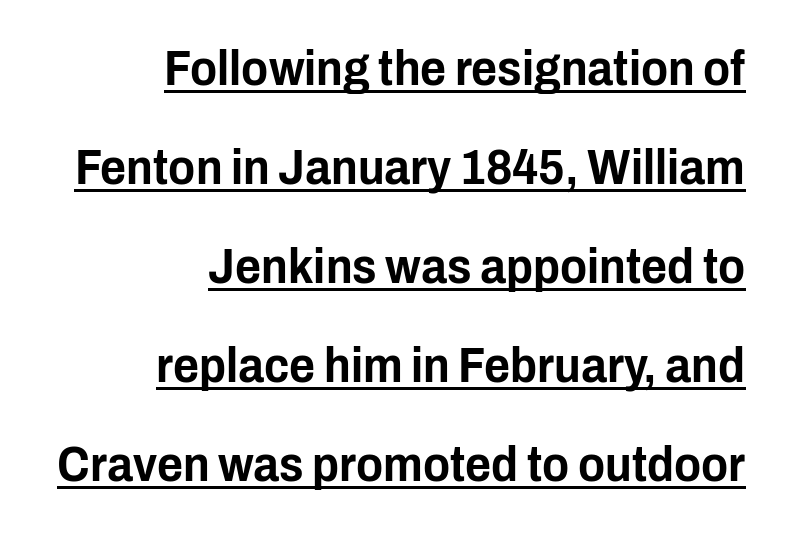
Q: Is the text italic (slanted)? A: No, it is upright.
Q: Is the typeface a serif or a sans-serif typeface? A: Sans-serif.
Q: Is the text underlined? A: Yes.
Q: How is the paragraph aligned? A: Right-aligned.
Q: Is the spacing between letters normal or unusually wide? A: Normal.
Q: Is the spacing between lines tight, normal or loose? A: Loose.
Q: Width (condensed, normal, or wide)? A: Condensed.
Q: Stroke contrast? A: Low.
Q: x-height? A: Medium.
Q: Monospaced? A: No.
